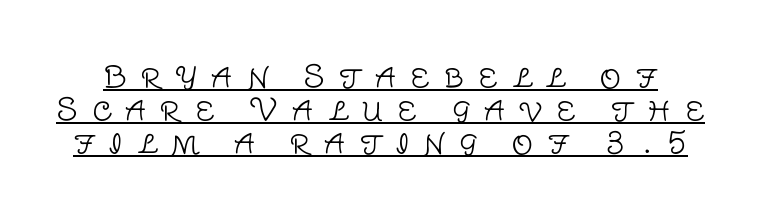
The image shows 30 px light sans-serif type; set tight line spacing (1.1x), unusually wide letter spacing (+0.46 em), underlined; low stroke contrast and a large x-height.
